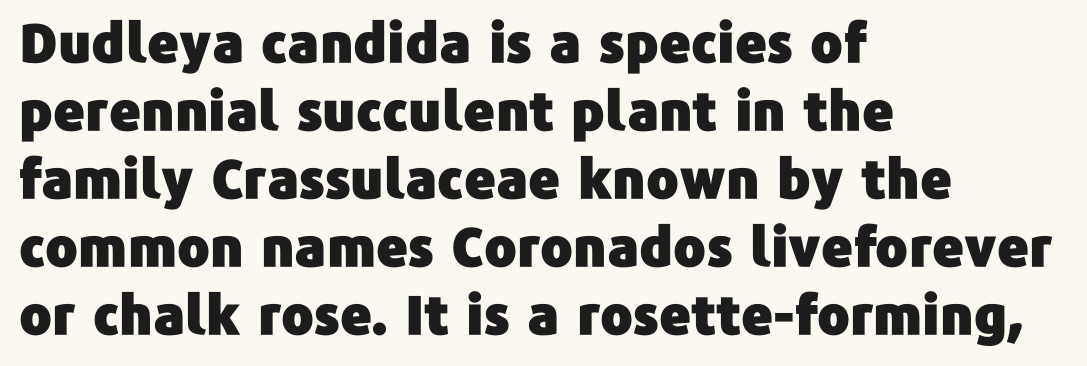
The image shows 54 px sans-serif type, upright; set left-aligned, normal line spacing (1.26x), normal letter spacing, not underlined; low stroke contrast and a medium x-height.
